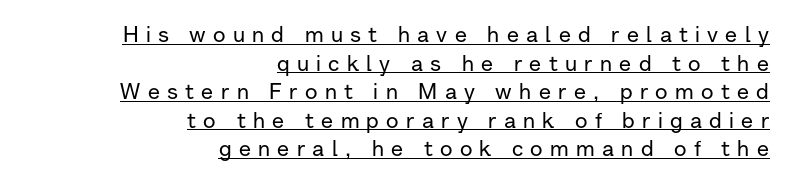
The rendering uses the underline text-decoration. Baseline-to-baseline distance is the conventional proportion of letter height. Students, note that the glyphs here are deliberately spaced far apart. The paragraph shown leans on its right margin. The specimen reads as upright at a glance.
